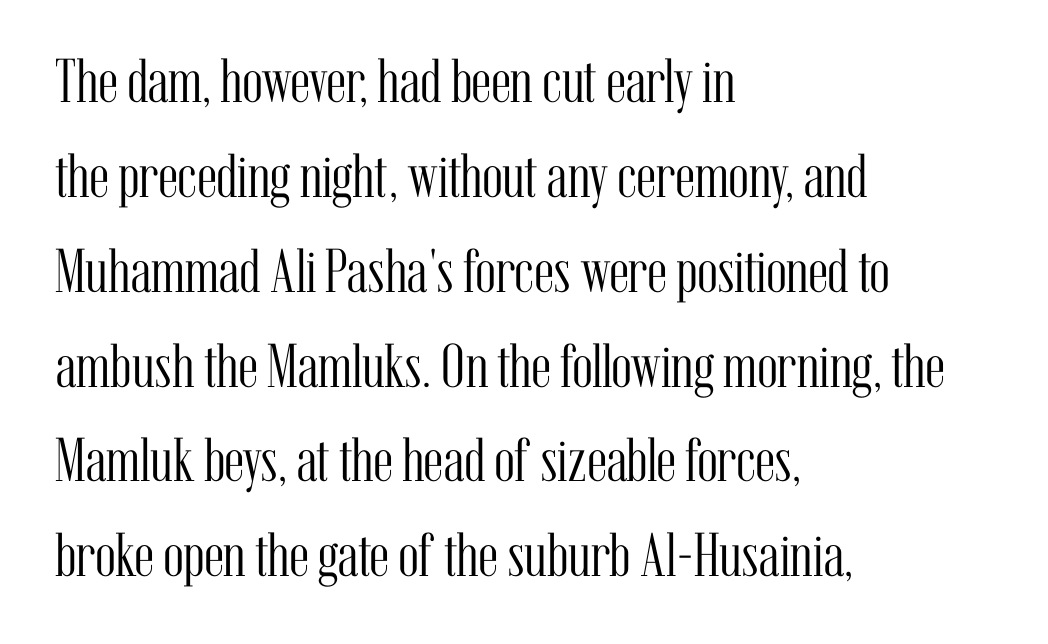
{"serif": "yes", "italic": "no", "bold": "no", "weight": "light", "width": "condensed", "stroke_contrast": "medium", "x_height": "medium", "monospaced": "no", "underline": "no", "align": "left", "line_spacing": "normal", "line_spacing_ratio": 1.53, "letter_spacing": "normal", "letter_spacing_em": 0.0, "glyph_px": 62}
